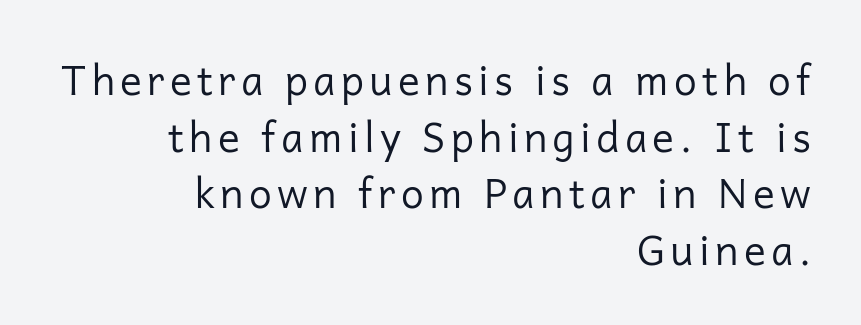
Q: Is the text bold? A: No.
Q: Is the text italic (slanted)? A: No, it is upright.
Q: Is the typeface a serif or a sans-serif typeface? A: Sans-serif.
Q: Is the text underlined? A: No.
Q: How is the paragraph aligned? A: Right-aligned.
Q: Is the spacing between lines tight, normal or loose? A: Normal.
Q: Width (condensed, normal, or wide)? A: Normal.
Q: Stroke contrast? A: Low.
Q: x-height? A: Medium.
Q: Monospaced? A: No.
